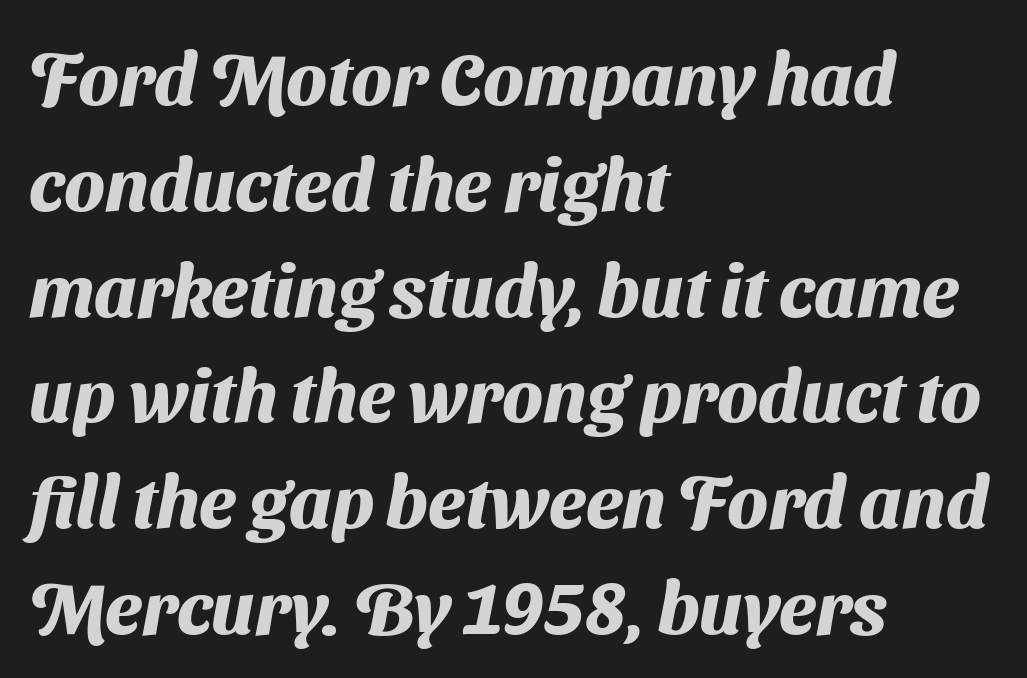
Students, note that the glyphs here touch the page at normal intervals. These lines sit exactly where default settings would place them. The typeface chosen for these lines omits serifs. The face used here is proportionally spaced, like ordinary book or web type. I'd describe the lettering as bold — thick and assertive. Words float on clear page, feet unadorned.
